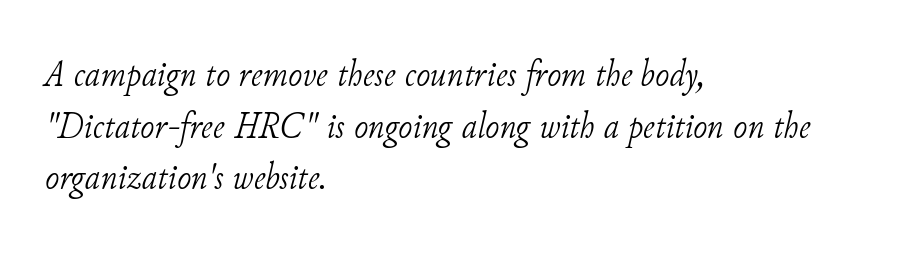
{"serif": "yes", "italic": "yes", "lean": "right", "slant_degrees": 11, "bold": "no", "weight": "light", "width": "normal", "stroke_contrast": "low", "x_height": "small", "monospaced": "no", "underline": "no", "align": "left", "line_spacing": "normal", "line_spacing_ratio": 1.36, "letter_spacing": "normal", "letter_spacing_em": 0.0, "glyph_px": 38}
